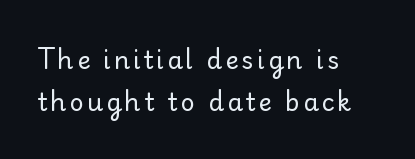
Q: Is the text bold? A: No.
Q: Is the text italic (slanted)? A: No, it is upright.
Q: Is the text underlined? A: No.
Q: How is the paragraph aligned? A: Left-aligned.
Q: Is the spacing between lines tight, normal or loose? A: Normal.
